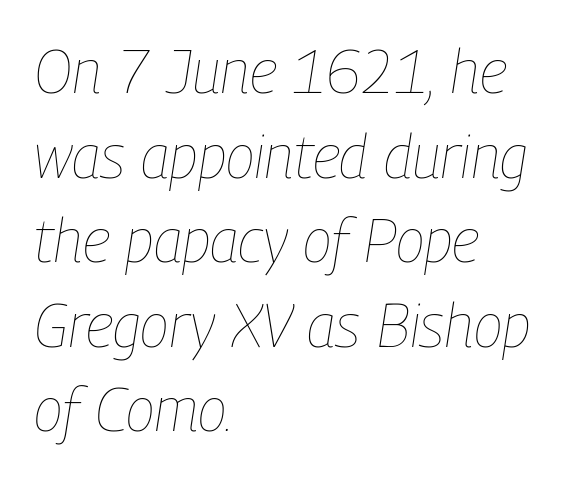
Q: Is the text bold? A: No.
Q: Is the text italic (slanted)? A: Yes, it leans right by about 9 degrees.
Q: Is the text underlined? A: No.
Q: How is the paragraph aligned? A: Left-aligned.
Q: Is the spacing between letters normal or unusually wide? A: Normal.
Q: Is the spacing between lines tight, normal or loose? A: Normal.
Q: Width (condensed, normal, or wide)? A: Condensed.
Q: Stroke contrast? A: Low.
Q: x-height? A: Medium.
Q: Monospaced? A: No.
